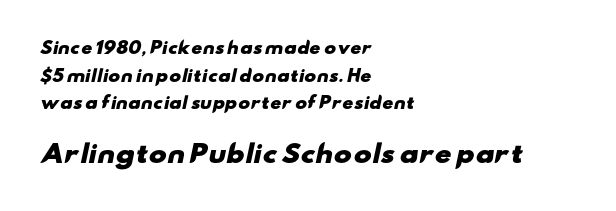
The image shows 24 px bold type; set left-aligned, line spacing 1.72x, normal letter spacing, not underlined; the second (bottom) block is 1.5x larger.
